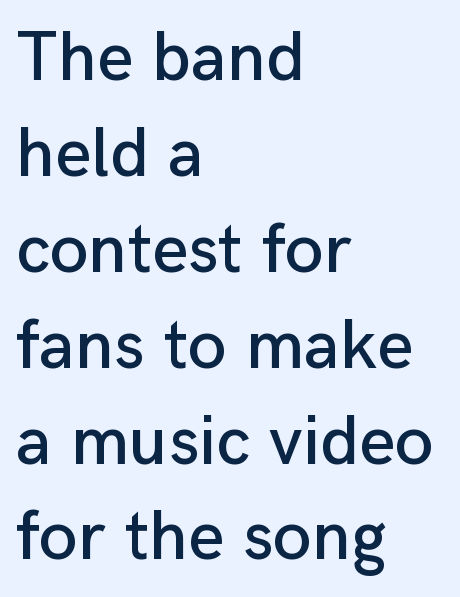
{"serif": "no", "italic": "no", "width": "normal", "stroke_contrast": "low", "x_height": "medium", "monospaced": "no", "underline": "no", "align": "left", "line_spacing": "normal", "line_spacing_ratio": 1.37, "letter_spacing": "normal", "letter_spacing_em": 0.0, "glyph_px": 70}
